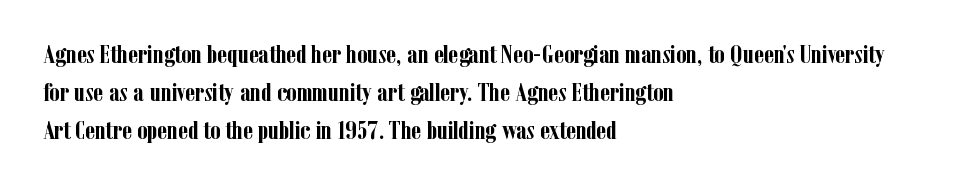
The image shows 26 px bold type, upright; set left-aligned, normal line spacing (1.46x), normal letter spacing, not underlined.
